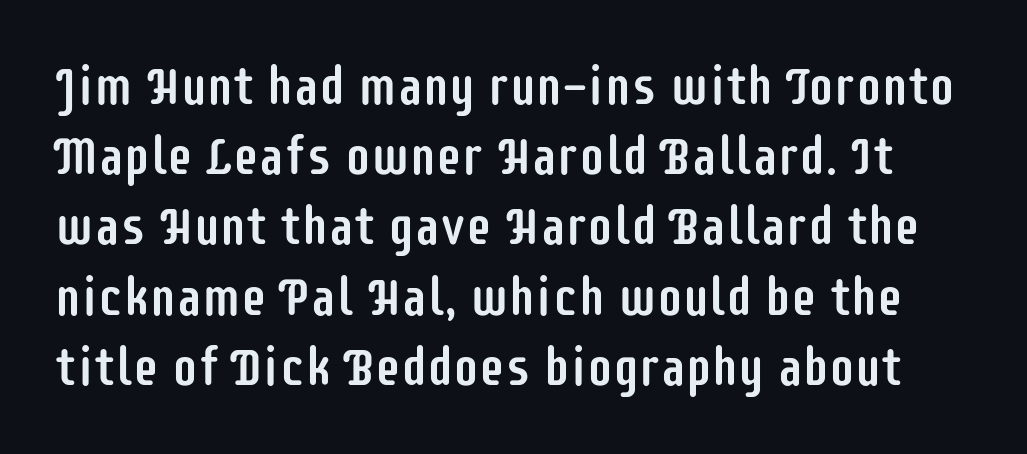
Whoever set this chose a conventional vertical rhythm. The specimen omits any rule beneath the text block's lines. Glyph-to-glyph distance matches everyday printed text. A sans-serif font was chosen for this passage. Quick note: not italic, upright.
